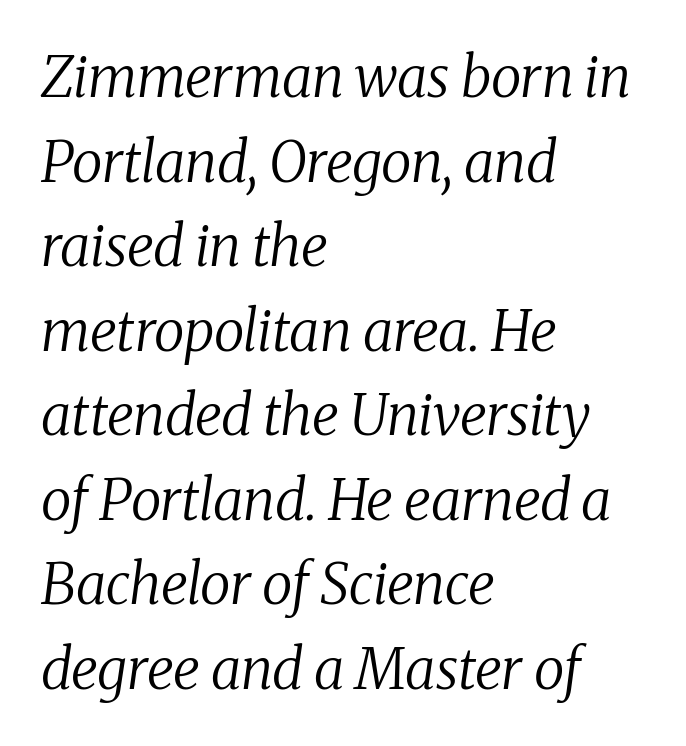
{"serif": "yes", "italic": "yes", "lean": "right", "slant_degrees": 8, "bold": "no", "weight": "regular", "width": "normal", "stroke_contrast": "medium", "x_height": "medium", "monospaced": "no", "underline": "no", "align": "left", "line_spacing": "normal", "line_spacing_ratio": 1.51, "letter_spacing": "normal", "letter_spacing_em": 0.0, "glyph_px": 56}
